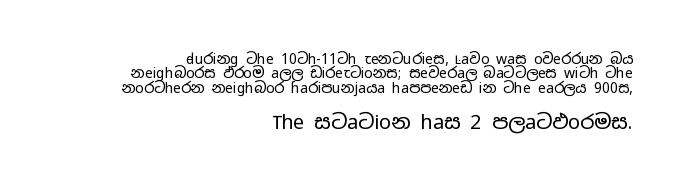
A flush-right, rag-left setting is used for this passage. The following chunk of copy outweighs the initial chunk in type size. This reads as an unemphasized weight, regular at the heaviest. Leading: reduced.
